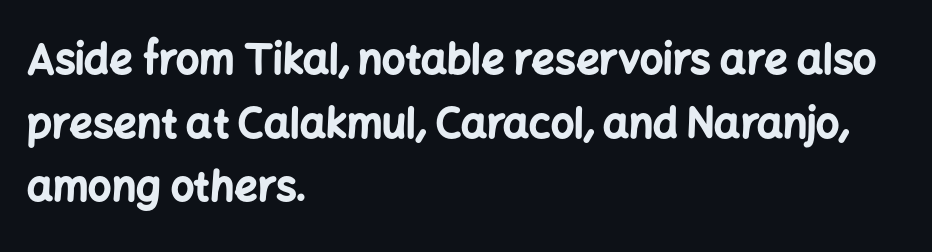
Q: Is the text bold? A: Yes.
Q: Is the text italic (slanted)? A: No, it is upright.
Q: Is the typeface a serif or a sans-serif typeface? A: Sans-serif.
Q: Is the text underlined? A: No.
Q: How is the paragraph aligned? A: Left-aligned.
Q: Is the spacing between letters normal or unusually wide? A: Normal.
Q: Is the spacing between lines tight, normal or loose? A: Normal.
Q: Width (condensed, normal, or wide)? A: Normal.
Q: Stroke contrast? A: Low.
Q: x-height? A: Medium.
Q: Monospaced? A: No.
